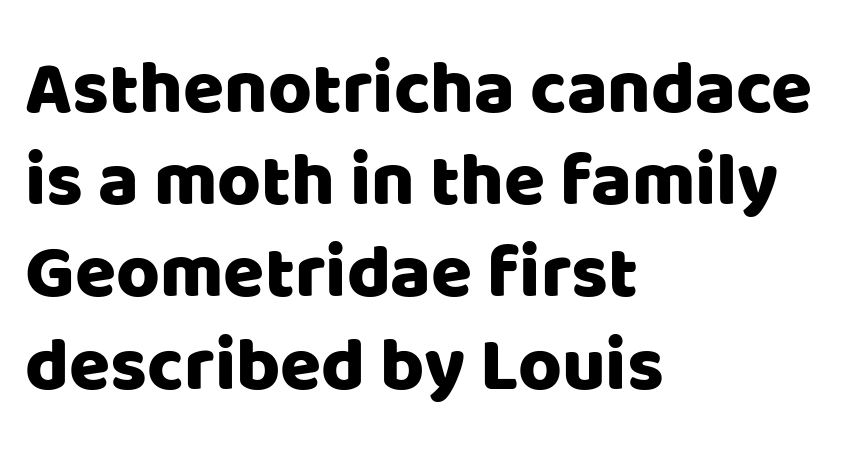
Nope, not italic — everything's standing straight. The rendering uses natural spacing where letterforms have individual widths. The text block is weighted toward the left margin, trailing off unevenly rightward. To sum up the face: it is a sans, with no serifs. Only glyphs here, with clear space below each row. The face used here is rendered with its standard letterfit.
